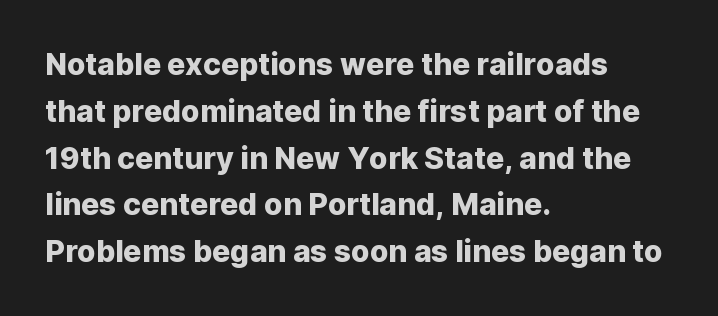
The image shows 30 px sans-serif type, upright; set left-aligned, normal line spacing (1.56x), normal letter spacing, not underlined; low stroke contrast and a medium x-height.
